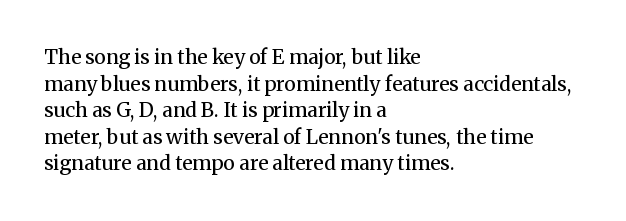
{"italic": "no", "bold": "no", "underline": "no", "align": "left", "line_spacing": "normal", "line_spacing_ratio": 1.33, "letter_spacing": "normal", "letter_spacing_em": 0.0, "glyph_px": 20}
